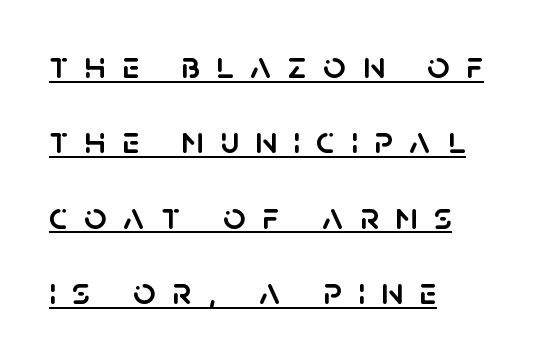
Q: Is the text italic (slanted)? A: No, it is upright.
Q: Is the typeface a serif or a sans-serif typeface? A: Sans-serif.
Q: Is the text underlined? A: Yes.
Q: How is the paragraph aligned? A: Left-aligned.
Q: Is the spacing between letters normal or unusually wide? A: Unusually wide.
Q: Is the spacing between lines tight, normal or loose? A: Loose.
Q: Width (condensed, normal, or wide)? A: Normal.
Q: Stroke contrast? A: Low.
Q: x-height? A: Large.
Q: Monospaced? A: No.
